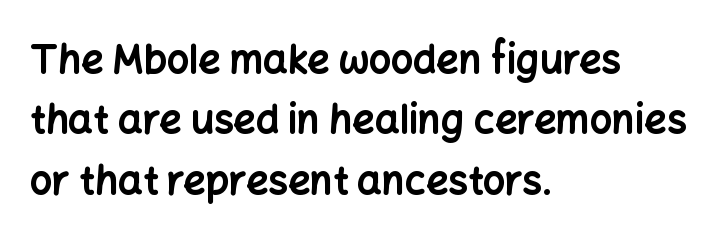
{"serif": "no", "italic": "no", "bold": "yes", "weight": "bold", "width": "normal", "stroke_contrast": "low", "x_height": "medium", "monospaced": "no", "underline": "no", "align": "left", "line_spacing": "normal", "line_spacing_ratio": 1.55, "letter_spacing": "normal", "letter_spacing_em": 0.0, "glyph_px": 39}
